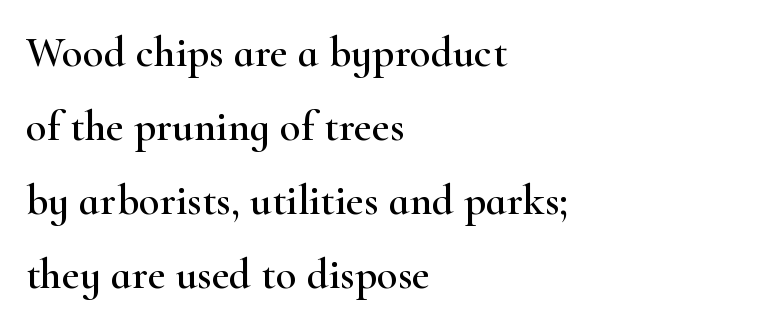
Leftover space on each line is placed entirely after the last word. Nothing unusual about the tracking: characters are spaced as the font intends. The letters advance in unequal steps, a hallmark of proportional type. The typeface chosen for these lines features serifs. The words here are not underlined. When letters stand straight like this, we call the style roman or upright.
